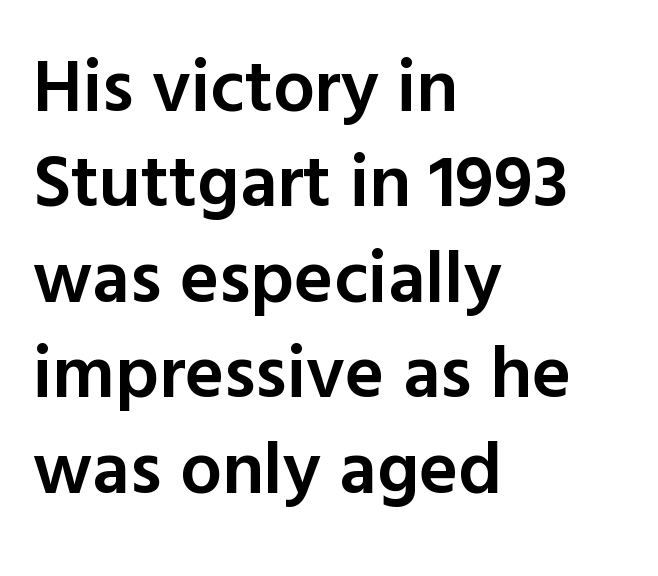
Q: Is the text bold? A: Semi-bold.
Q: Is the text italic (slanted)? A: No, it is upright.
Q: Is the typeface a serif or a sans-serif typeface? A: Sans-serif.
Q: Is the text underlined? A: No.
Q: How is the paragraph aligned? A: Left-aligned.
Q: Is the spacing between letters normal or unusually wide? A: Normal.
Q: Is the spacing between lines tight, normal or loose? A: Normal.
Q: Width (condensed, normal, or wide)? A: Normal.
Q: x-height? A: Medium.
Q: Monospaced? A: No.
